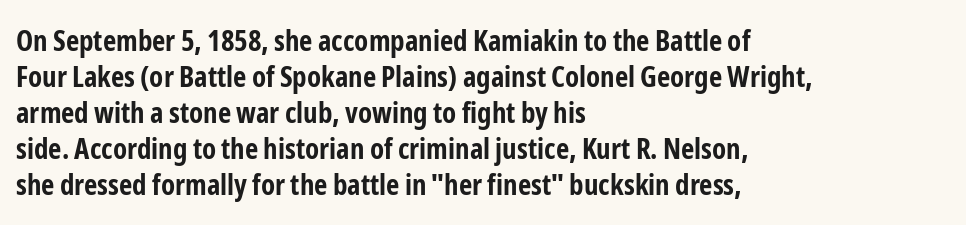
Q: Is the text bold? A: Yes.
Q: Is the text italic (slanted)? A: No, it is upright.
Q: Is the typeface a serif or a sans-serif typeface? A: Sans-serif.
Q: Is the text underlined? A: No.
Q: How is the paragraph aligned? A: Left-aligned.
Q: Is the spacing between letters normal or unusually wide? A: Normal.
Q: Width (condensed, normal, or wide)? A: Condensed.
Q: Stroke contrast? A: Low.
Q: x-height? A: Medium.
Q: Monospaced? A: No.
